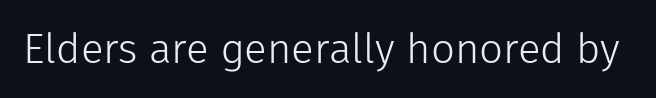
Descender tails drop into unmarked territory. The typeface chosen for these lines omits serifs. This is not heavy type; no bold has been used. Observe the ordinary spacing: letters are neighbours, not strangers. Tall strokes in this sample are plumb rather than angled.
